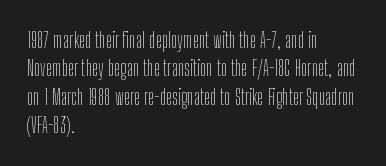
The image shows 21 px text type, upright; set left-aligned, normal line spacing (1.35x), normal letter spacing, not underlined.
